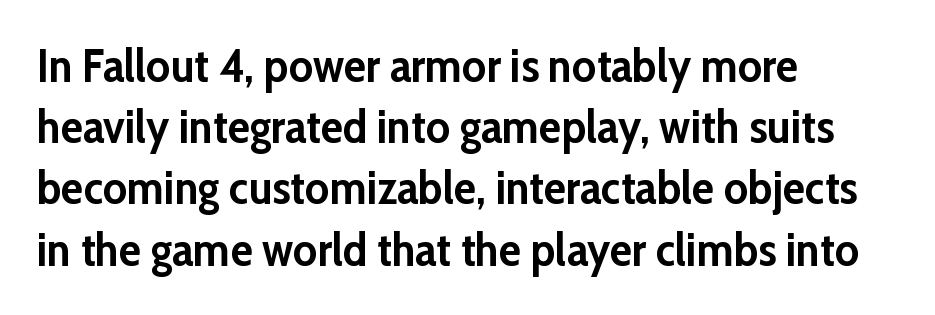
{"serif": "no", "italic": "no", "bold": "yes", "weight": "semibold", "width": "normal", "stroke_contrast": "low", "x_height": "medium", "monospaced": "no", "underline": "no", "align": "left", "line_spacing": "normal", "line_spacing_ratio": 1.33, "letter_spacing": "normal", "letter_spacing_em": 0.0, "glyph_px": 46}
